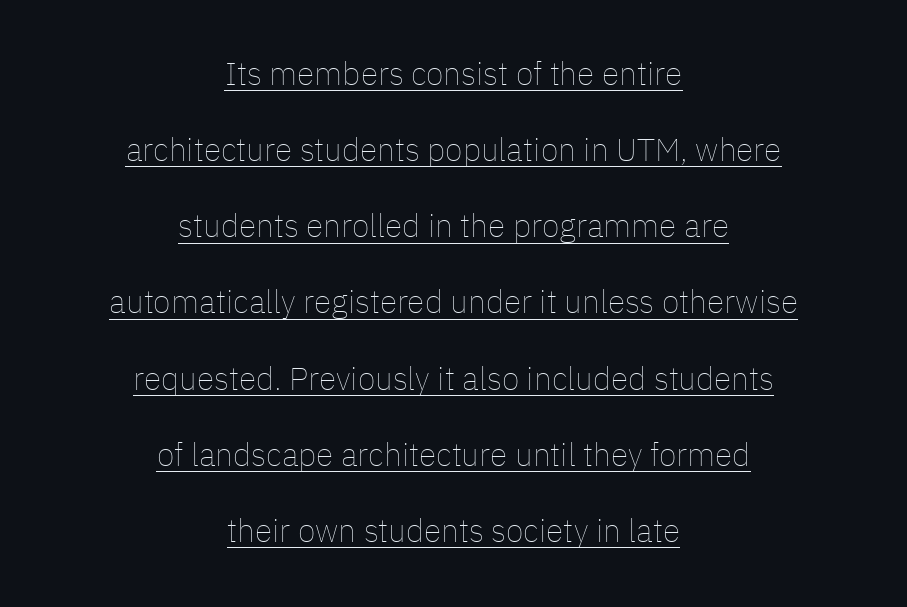
The image shows 32 px thin type, upright; set centered, loose line spacing (2.38x), normal letter spacing, underlined; low stroke contrast and a medium x-height.
